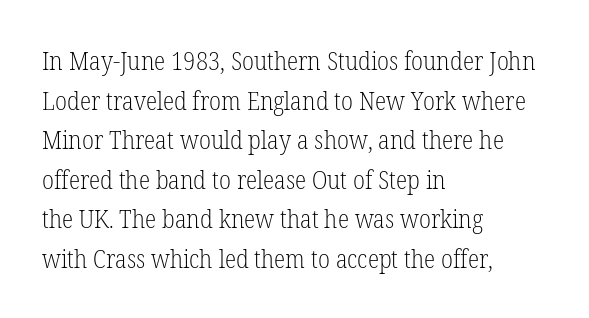
The image shows 26 px text type, upright; set left-aligned, normal line spacing (1.52x), normal letter spacing, not underlined.
